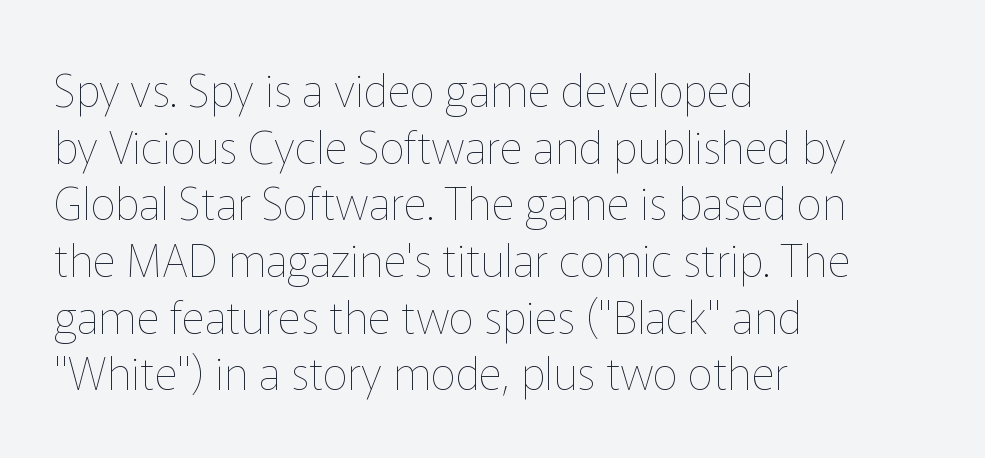
{"italic": "no", "bold": "no", "weight": "thin", "width": "normal", "stroke_contrast": "low", "x_height": "medium", "monospaced": "no", "underline": "no", "align": "left", "line_spacing": "normal", "line_spacing_ratio": 1.26, "letter_spacing": "normal", "letter_spacing_em": 0.0, "glyph_px": 45}
